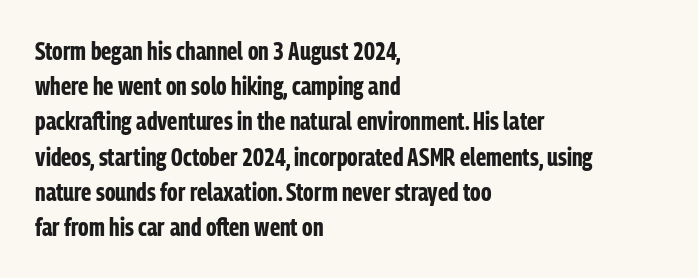
{"italic": "no", "bold": "yes", "underline": "no", "align": "left", "line_spacing": "normal", "line_spacing_ratio": 1.41, "letter_spacing": "normal", "letter_spacing_em": 0.0, "glyph_px": 25}
